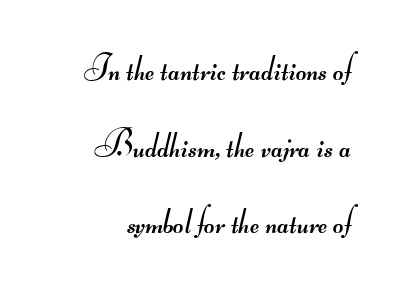
The image shows 36 px regular-weight, wide sans-serif type; set loose line spacing (2.13x), normal letter spacing, not underlined; medium stroke contrast.
